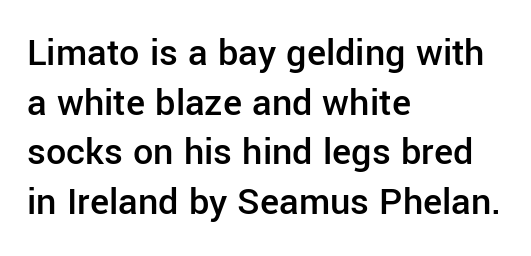
The image shows 40 px semibold sans-serif type, upright; set left-aligned, line spacing 1.24x, normal letter spacing, not underlined; low stroke contrast and a medium x-height.
